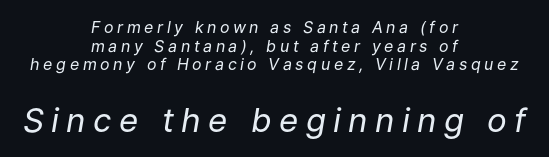
{"italic": "yes", "lean": "right", "slant_degrees": 9, "bold": "no", "weight": "regular", "width": "normal", "stroke_contrast": "low", "x_height": "medium", "monospaced": "no", "underline": "no", "align": "center", "line_spacing_ratio": 1.17, "letter_spacing": "wide", "letter_spacing_em": 0.22, "larger_block": "second", "size_ratio": 2.06, "glyph_px": 33}
